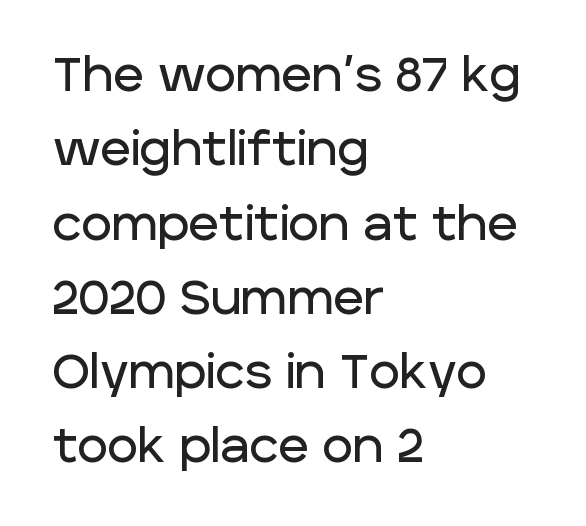
Q: Is the text italic (slanted)? A: No, it is upright.
Q: Is the typeface a serif or a sans-serif typeface? A: Sans-serif.
Q: Is the text underlined? A: No.
Q: How is the paragraph aligned? A: Left-aligned.
Q: Is the spacing between letters normal or unusually wide? A: Normal.
Q: Is the spacing between lines tight, normal or loose? A: Normal.
Q: Width (condensed, normal, or wide)? A: Normal.
Q: Stroke contrast? A: Low.
Q: x-height? A: Large.
Q: Monospaced? A: No.
